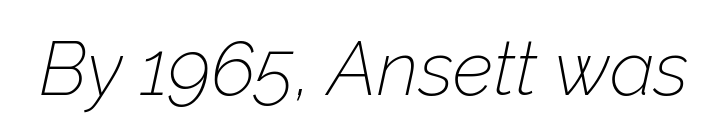
The image shows 76 px thin type, italic (leaning right); set normal letter spacing, not underlined; low stroke contrast and a medium x-height.
